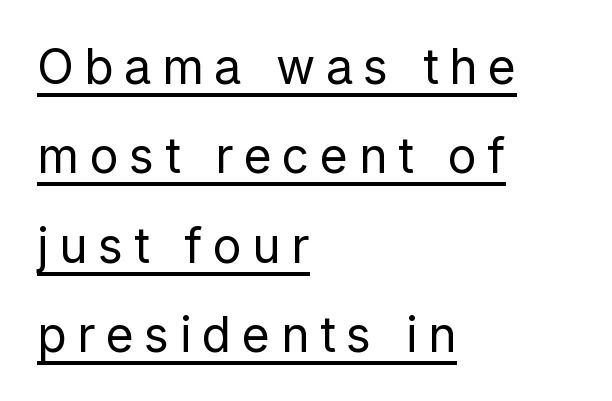
{"serif": "no", "italic": "no", "bold": "no", "weight": "regular", "width": "normal", "stroke_contrast": "low", "x_height": "medium", "monospaced": "no", "underline": "yes", "align": "left", "line_spacing_ratio": 1.86, "letter_spacing": "wide", "letter_spacing_em": 0.22, "glyph_px": 48}
